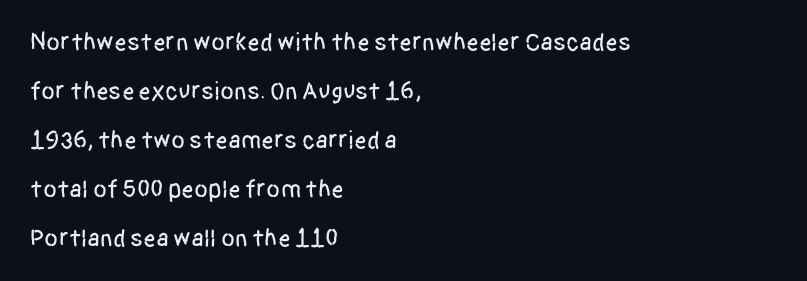
{"italic": "no", "underline": "no", "align": "left", "line_spacing": "loose", "line_spacing_ratio": 1.96, "letter_spacing": "normal", "letter_spacing_em": 0.0, "glyph_px": 25}
